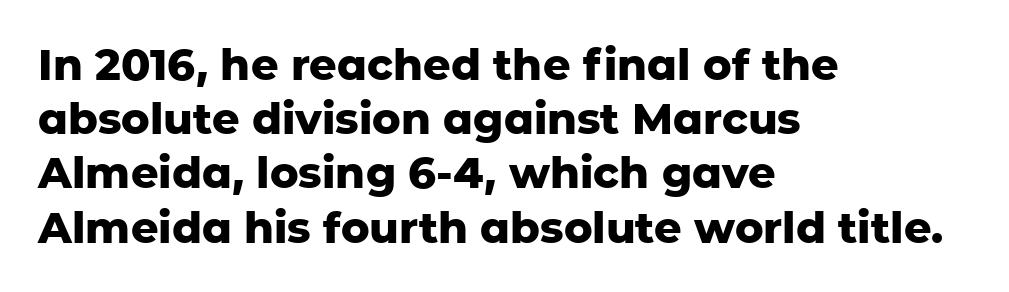
Q: Is the text bold? A: Yes.
Q: Is the text italic (slanted)? A: No, it is upright.
Q: Is the typeface a serif or a sans-serif typeface? A: Sans-serif.
Q: Is the text underlined? A: No.
Q: How is the paragraph aligned? A: Left-aligned.
Q: Is the spacing between letters normal or unusually wide? A: Normal.
Q: Is the spacing between lines tight, normal or loose? A: Normal.
Q: Width (condensed, normal, or wide)? A: Normal.
Q: Stroke contrast? A: Low.
Q: x-height? A: Medium.
Q: Monospaced? A: No.
